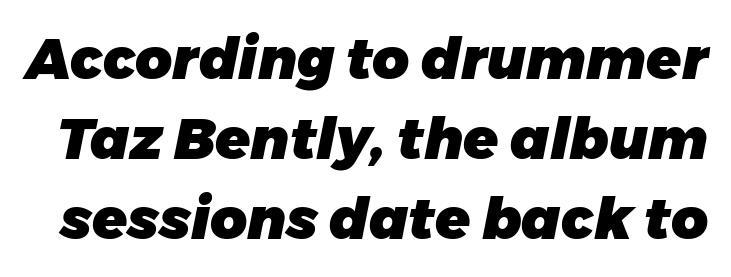
The image shows 57 px heavy type, italic (leaning right); set normal line spacing (1.4x), normal letter spacing, not underlined; low stroke contrast and a medium x-height.
